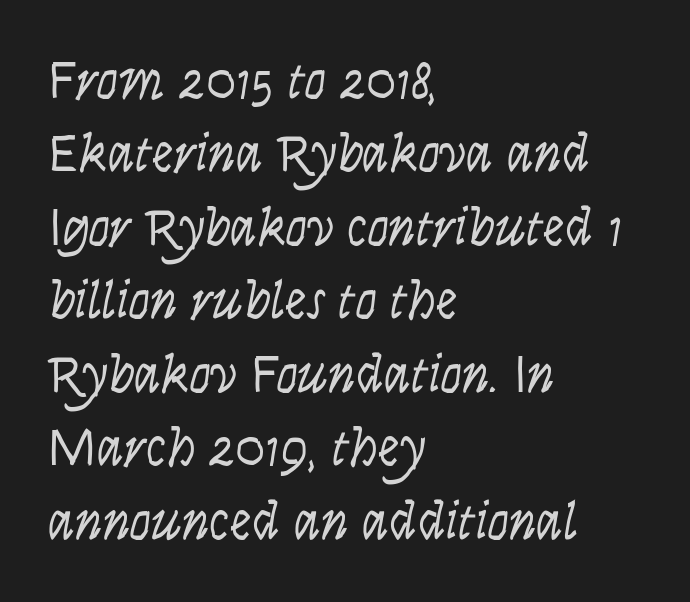
Caption: face not bold, strokes unweighted. Character widths vary here, with narrow letters taking less room than wide ones. Typeset ragged right — the left edge is the straight one. You can tell from the bare stems that sans-serif type was used.
